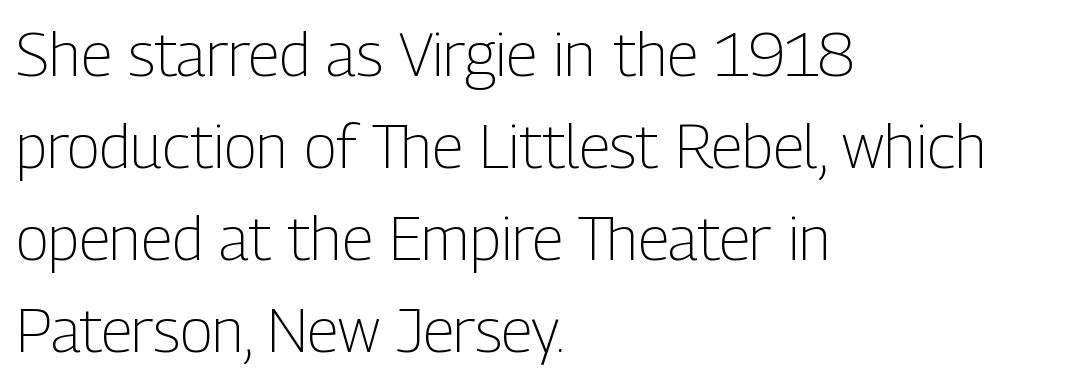
Q: Is the text bold? A: No.
Q: Is the text italic (slanted)? A: No, it is upright.
Q: Is the typeface a serif or a sans-serif typeface? A: Sans-serif.
Q: Is the text underlined? A: No.
Q: How is the paragraph aligned? A: Left-aligned.
Q: Is the spacing between letters normal or unusually wide? A: Normal.
Q: Is the spacing between lines tight, normal or loose? A: Normal.
Q: Width (condensed, normal, or wide)? A: Condensed.
Q: Stroke contrast? A: Low.
Q: x-height? A: Medium.
Q: Monospaced? A: No.
